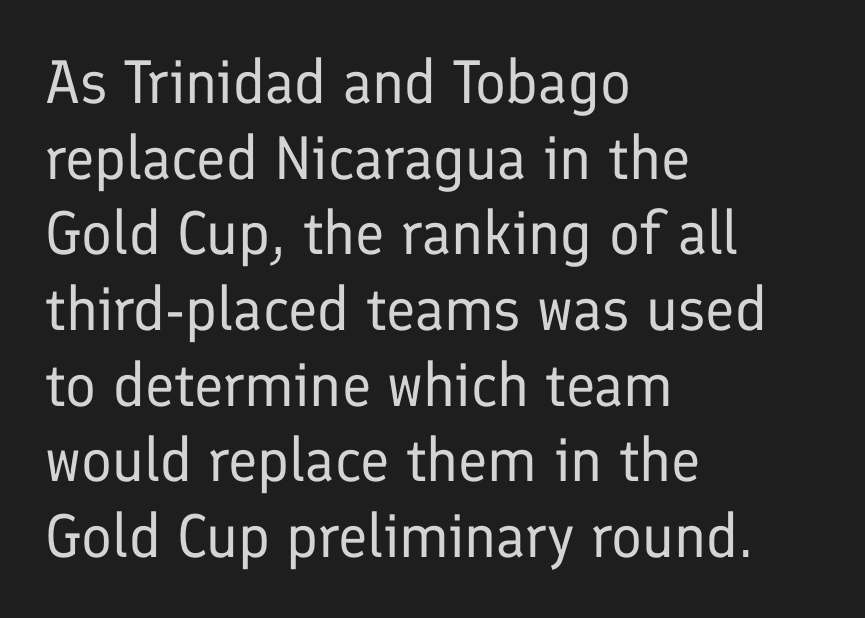
Q: Is the text bold? A: No.
Q: Is the text italic (slanted)? A: No, it is upright.
Q: Is the typeface a serif or a sans-serif typeface? A: Sans-serif.
Q: Is the text underlined? A: No.
Q: How is the paragraph aligned? A: Left-aligned.
Q: Is the spacing between letters normal or unusually wide? A: Normal.
Q: Width (condensed, normal, or wide)? A: Normal.
Q: Stroke contrast? A: Low.
Q: x-height? A: Medium.
Q: Monospaced? A: No.
